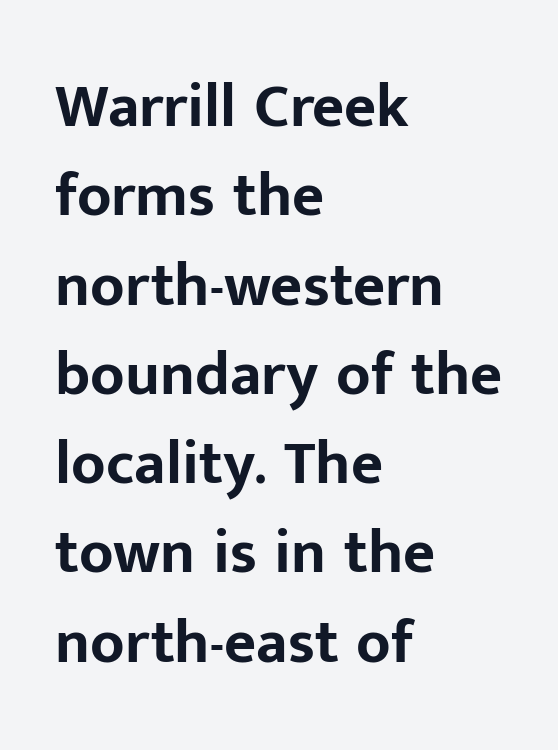
{"serif": "no", "italic": "no", "bold": "yes", "weight": "bold", "width": "normal", "stroke_contrast": "low", "x_height": "medium", "monospaced": "no", "underline": "no", "align": "left", "line_spacing": "normal", "line_spacing_ratio": 1.44, "letter_spacing": "normal", "letter_spacing_em": 0.0, "glyph_px": 62}
